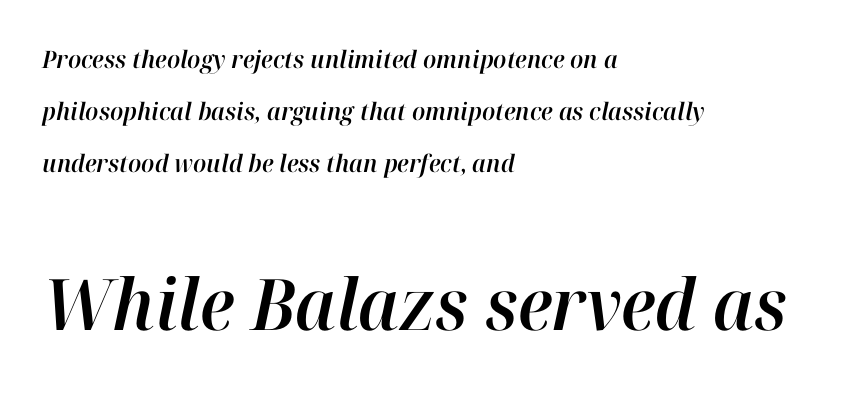
The image shows 71 px text type, italic (leaning right); set left-aligned, loose line spacing (2.16x), normal letter spacing, not underlined; the second (bottom) block is 2.96x larger; high stroke contrast and a medium x-height.
